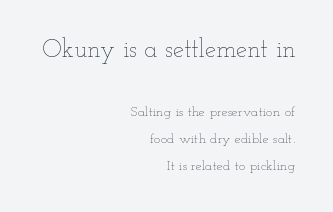
{"italic": "no", "bold": "no", "underline": "no", "align": "right", "line_spacing": "loose", "line_spacing_ratio": 1.9, "letter_spacing": "normal", "letter_spacing_em": 0.0, "larger_block": "first", "size_ratio": 1.79, "glyph_px": 25}
